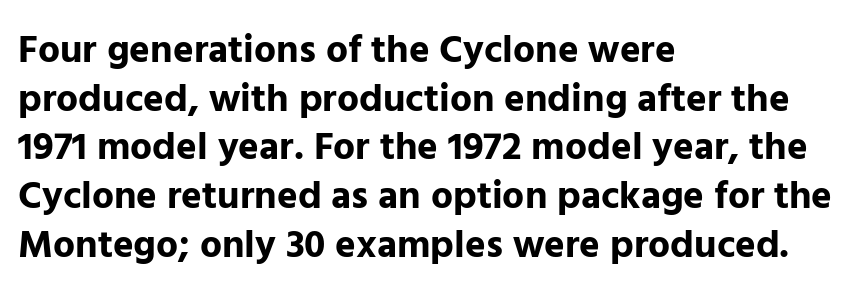
Q: Is the text bold? A: Yes.
Q: Is the text italic (slanted)? A: No, it is upright.
Q: Is the typeface a serif or a sans-serif typeface? A: Sans-serif.
Q: Is the text underlined? A: No.
Q: How is the paragraph aligned? A: Left-aligned.
Q: Is the spacing between letters normal or unusually wide? A: Normal.
Q: Is the spacing between lines tight, normal or loose? A: Normal.
Q: Width (condensed, normal, or wide)? A: Normal.
Q: Stroke contrast? A: Low.
Q: x-height? A: Medium.
Q: Monospaced? A: No.
